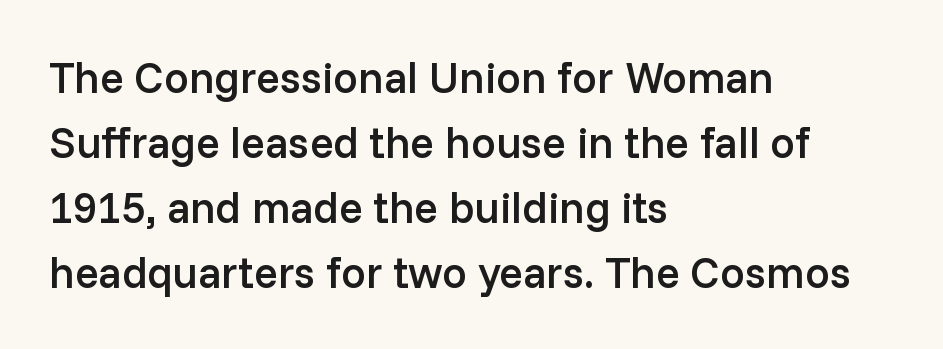
A typesetter would call this proportional, since set widths differ per character. Look at the stroke-to-counter ratio: somewhat heavy, a semibold. The space beneath each line is pristine and unruled. The setting favours the left margin, as ordinary paragraphs usually do. These lines sit exactly where default settings would place them.
